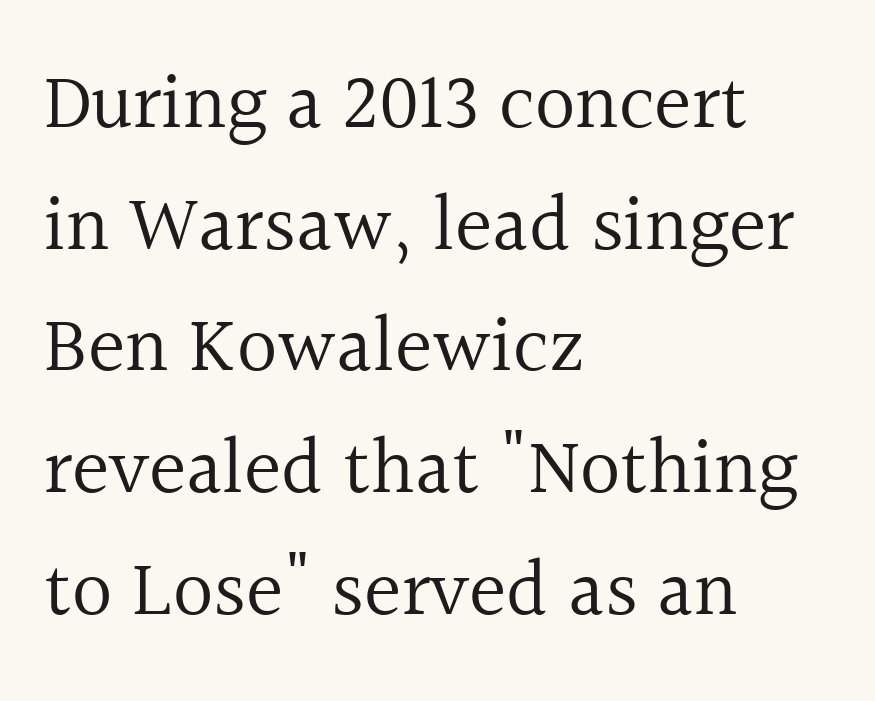
The image shows 79 px regular-weight serif type, upright; set left-aligned, normal line spacing (1.54x), normal letter spacing, not underlined; a medium x-height.
